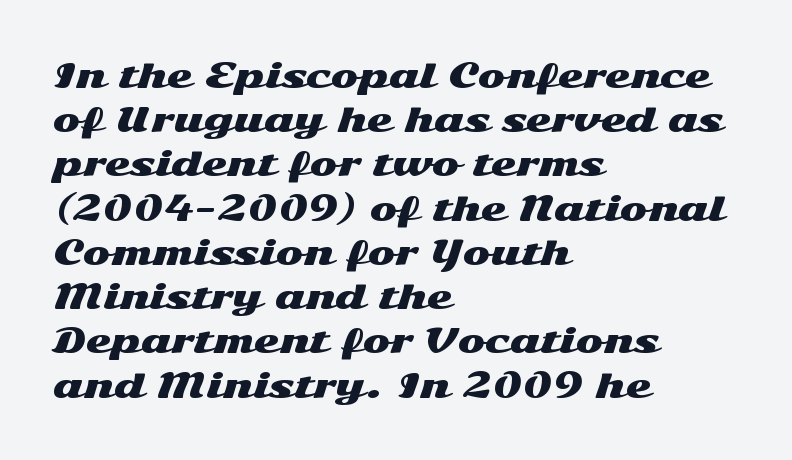
The image shows 33 px wide sans-serif type; set left-aligned, normal line spacing (1.34x), normal letter spacing, not underlined; medium stroke contrast and a medium x-height.
